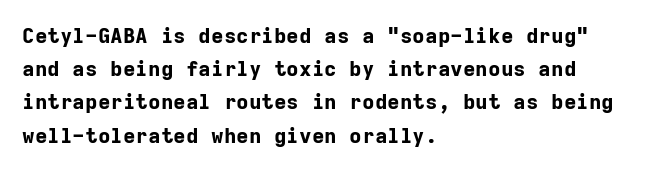
Q: Is the text bold? A: Yes.
Q: Is the text italic (slanted)? A: No, it is upright.
Q: Is the text underlined? A: No.
Q: How is the paragraph aligned? A: Left-aligned.
Q: Is the spacing between letters normal or unusually wide? A: Normal.
Q: Is the spacing between lines tight, normal or loose? A: Normal.
